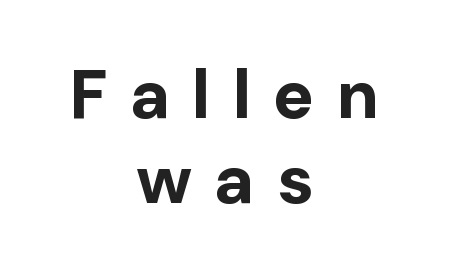
{"serif": "no", "italic": "no", "bold": "yes", "weight": "bold", "width": "normal", "stroke_contrast": "low", "x_height": "medium", "monospaced": "no", "underline": "no", "align": "center", "line_spacing_ratio": 1.23, "letter_spacing": "wide", "letter_spacing_em": 0.32, "glyph_px": 69}
